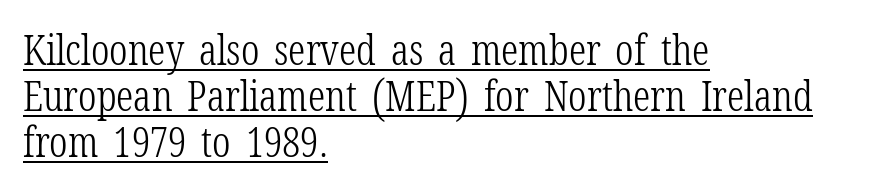
Decoration check: the copy is underlined. Look at the tracking — it's just the regular setting, nothing added. A student would call this left alignment; a typographer would say flush left, rag right. Varying glyph widths throughout — classic text-font behaviour. You can tell from the footed stems that serif type was used. Characters remain perfectly vertical along every line.
